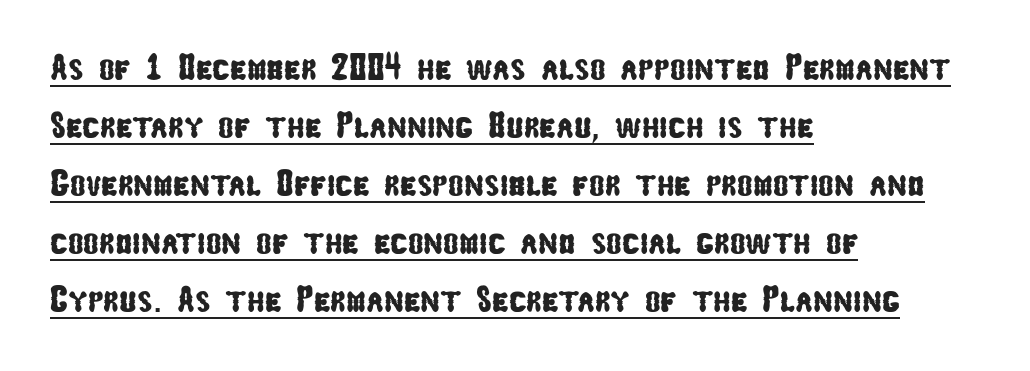
{"serif": "no", "width": "condensed", "stroke_contrast": "low", "x_height": "medium", "monospaced": "no", "underline": "yes", "align": "left", "line_spacing": "normal", "line_spacing_ratio": 1.57, "letter_spacing": "normal", "letter_spacing_em": 0.0, "glyph_px": 37}
